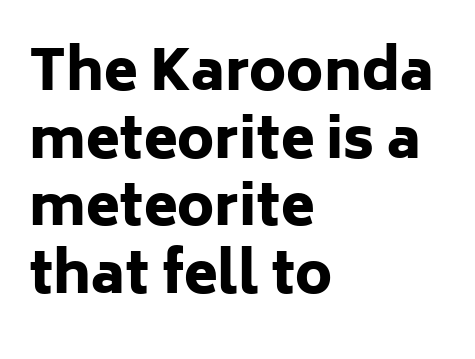
Emphasis by weight is at full strength: bold. Nobody touched the tracking dial on this one. If you drew a ruler down the left edge, every line would touch it. The face used here is a sans, in the tradition of grotesques and geometrics. Each letter keeps its own natural width here, so spacing adapts to shape.
